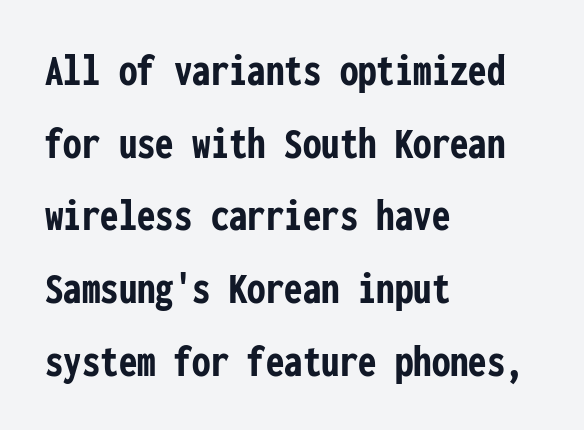
The image shows 46 px semibold, condensed sans-serif type, upright, monospaced; set left-aligned, normal line spacing (1.58x), normal letter spacing, not underlined; low stroke contrast and a medium x-height.
